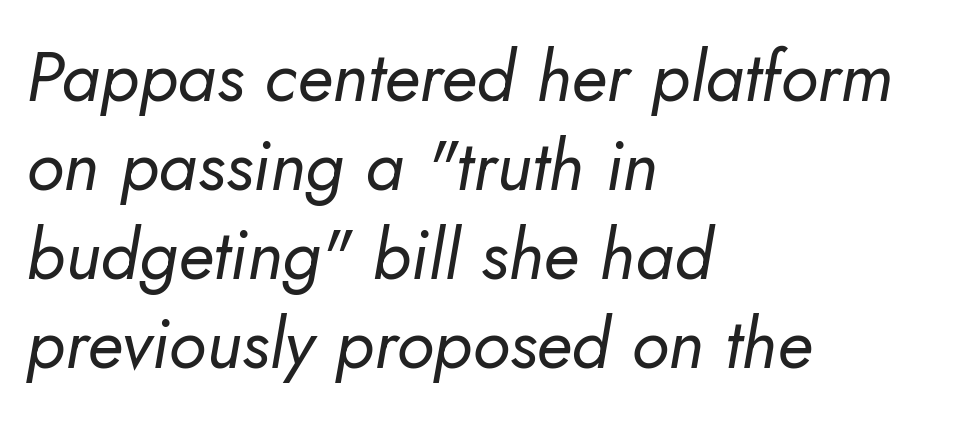
A bare baseline throughout the passage. These lines are rendered in a variable-pitch font. Spacing between characters is what you'd get straight out of the box. Line spacing here is normal. A light-to-regular cut is what we see here.
